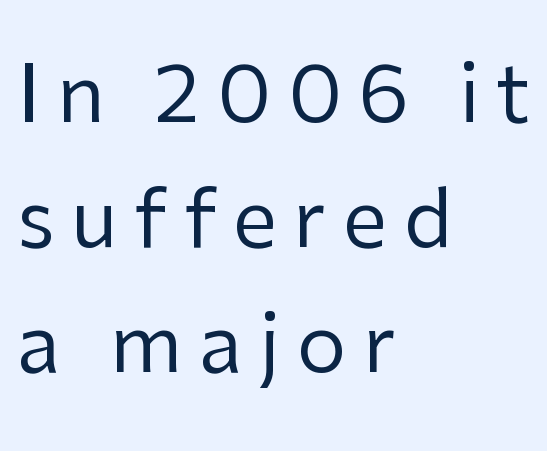
Q: Is the text bold? A: No.
Q: Is the text italic (slanted)? A: No, it is upright.
Q: Is the typeface a serif or a sans-serif typeface? A: Sans-serif.
Q: Is the text underlined? A: No.
Q: How is the paragraph aligned? A: Left-aligned.
Q: Is the spacing between letters normal or unusually wide? A: Unusually wide.
Q: Is the spacing between lines tight, normal or loose? A: Normal.
Q: Width (condensed, normal, or wide)? A: Normal.
Q: Stroke contrast? A: Low.
Q: x-height? A: Medium.
Q: Monospaced? A: No.
